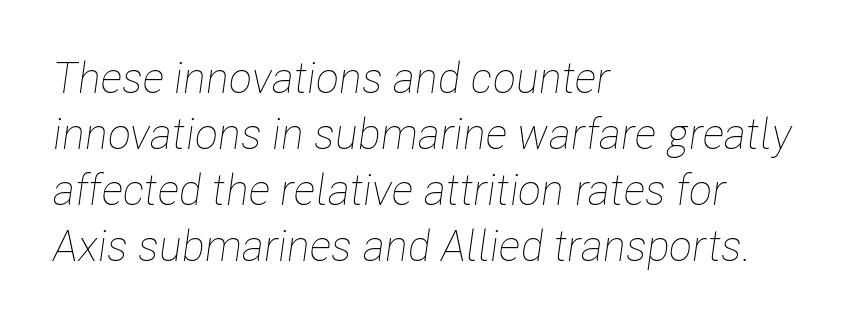
The image shows 43 px thin, condensed type, italic (leaning right); set left-aligned, normal line spacing (1.3x), normal letter spacing, not underlined; low stroke contrast and a medium x-height.
